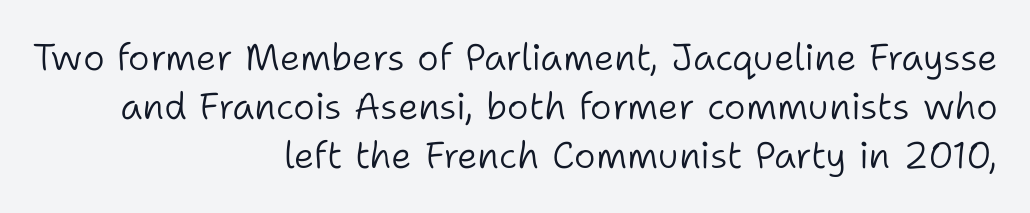
The image shows 37 px light sans-serif type, upright; set right-aligned, normal line spacing (1.33x), normal letter spacing, not underlined; low stroke contrast and a medium x-height.
